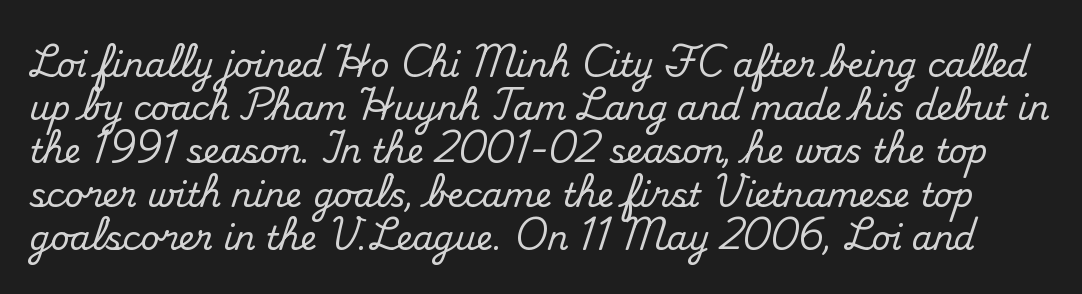
{"serif": "yes", "width": "normal", "stroke_contrast": "medium", "x_height": "small", "monospaced": "no", "underline": "no", "line_spacing": "normal", "line_spacing_ratio": 1.31, "letter_spacing": "normal", "letter_spacing_em": 0.0, "glyph_px": 33}
